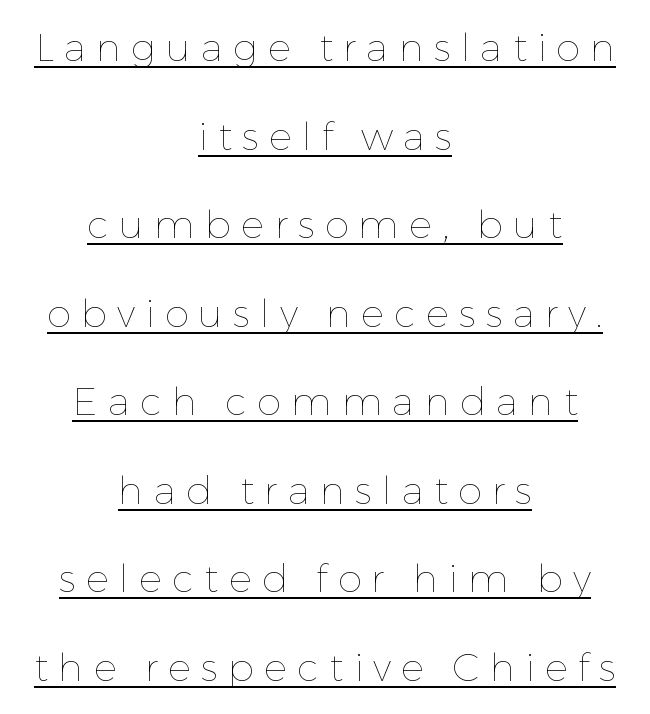
The image shows 39 px thin type, upright; set centered, loose line spacing (2.27x), unusually wide letter spacing (+0.26 em), underlined; low stroke contrast and a medium x-height.
